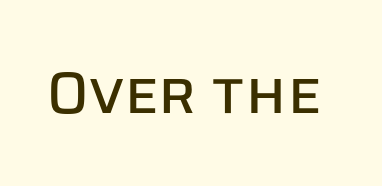
Q: Is the text italic (slanted)? A: No, it is upright.
Q: Is the typeface a serif or a sans-serif typeface? A: Sans-serif.
Q: Is the text underlined? A: No.
Q: Is the spacing between letters normal or unusually wide? A: Normal.
Q: Width (condensed, normal, or wide)? A: Normal.
Q: Stroke contrast? A: Low.
Q: x-height? A: Large.
Q: Monospaced? A: No.
